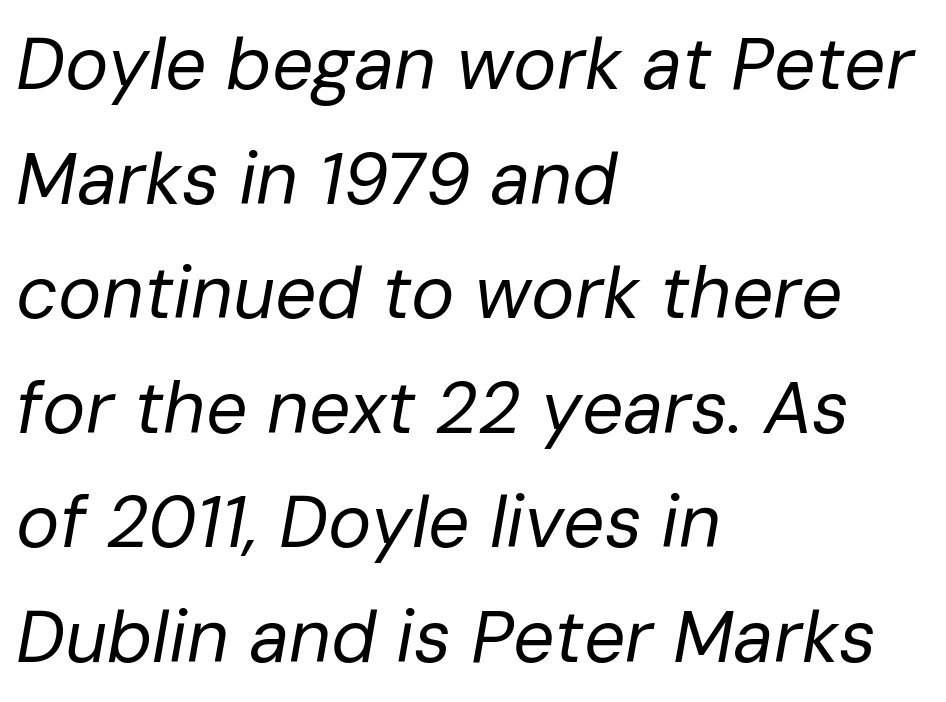
{"italic": "yes", "lean": "right", "slant_degrees": 10, "bold": "no", "weight": "regular", "width": "normal", "stroke_contrast": "low", "x_height": "medium", "monospaced": "no", "underline": "no", "align": "left", "line_spacing": "normal", "line_spacing_ratio": 1.57, "letter_spacing": "normal", "letter_spacing_em": 0.0, "glyph_px": 73}
